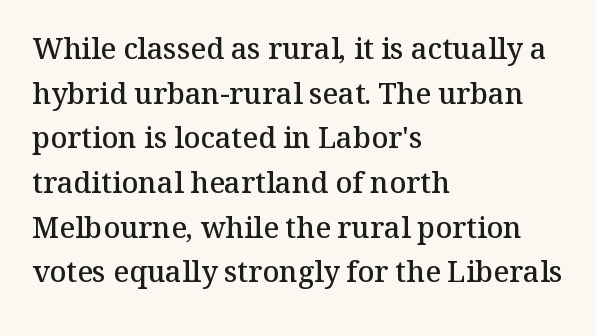
Q: Is the text bold? A: Semi-bold.
Q: Is the text italic (slanted)? A: No, it is upright.
Q: Is the typeface a serif or a sans-serif typeface? A: Serif.
Q: Is the text underlined? A: No.
Q: How is the paragraph aligned? A: Left-aligned.
Q: Is the spacing between letters normal or unusually wide? A: Normal.
Q: Is the spacing between lines tight, normal or loose? A: Normal.
Q: Width (condensed, normal, or wide)? A: Normal.
Q: Stroke contrast? A: Medium.
Q: x-height? A: Medium.
Q: Monospaced? A: No.
